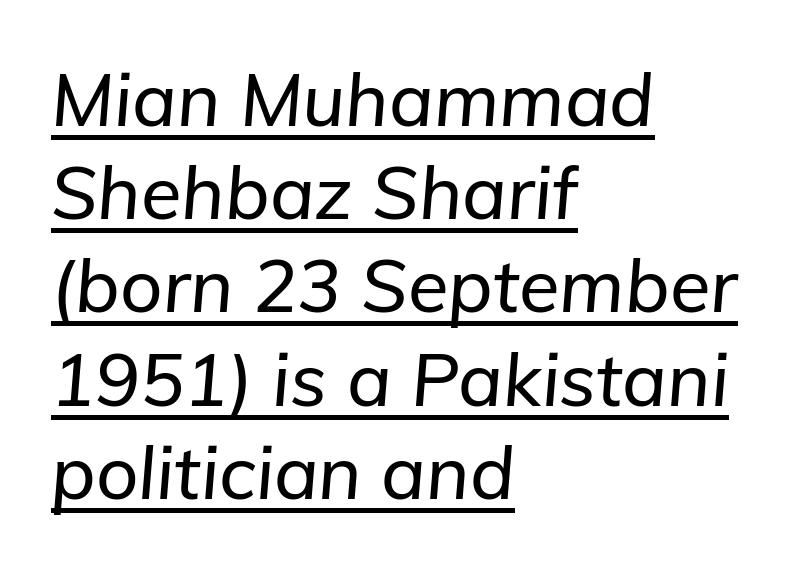
Q: Is the text italic (slanted)? A: Yes, it leans right by about 5 degrees.
Q: Is the text underlined? A: Yes.
Q: How is the paragraph aligned? A: Left-aligned.
Q: Is the spacing between letters normal or unusually wide? A: Normal.
Q: Is the spacing between lines tight, normal or loose? A: Normal.
Q: Width (condensed, normal, or wide)? A: Normal.
Q: Stroke contrast? A: Low.
Q: x-height? A: Medium.
Q: Monospaced? A: No.
